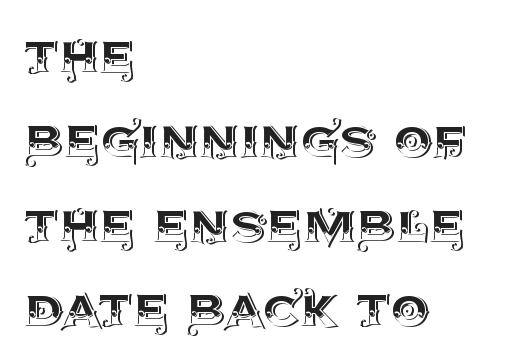
The image shows 62 px text type, upright; set left-aligned, normal line spacing (1.36x), normal letter spacing, not underlined; a large x-height.
